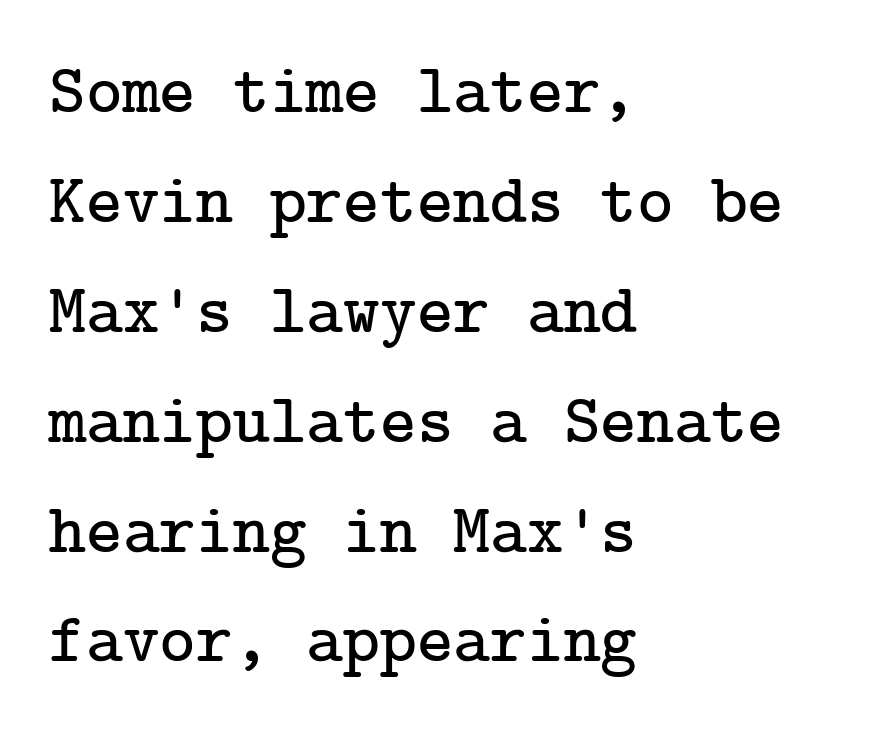
Q: Is the text italic (slanted)? A: No, it is upright.
Q: Is the typeface a serif or a sans-serif typeface? A: Serif.
Q: Is the text underlined? A: No.
Q: How is the paragraph aligned? A: Left-aligned.
Q: Is the spacing between letters normal or unusually wide? A: Normal.
Q: Is the spacing between lines tight, normal or loose? A: Normal.
Q: Width (condensed, normal, or wide)? A: Normal.
Q: Stroke contrast? A: Low.
Q: x-height? A: Medium.
